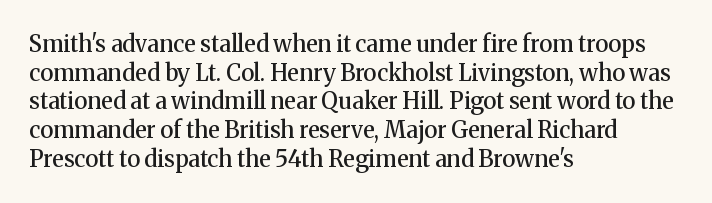
{"italic": "no", "bold": "semi", "underline": "no", "align": "left", "line_spacing": "normal", "line_spacing_ratio": 1.25, "letter_spacing": "normal", "letter_spacing_em": 0.0, "glyph_px": 23}
